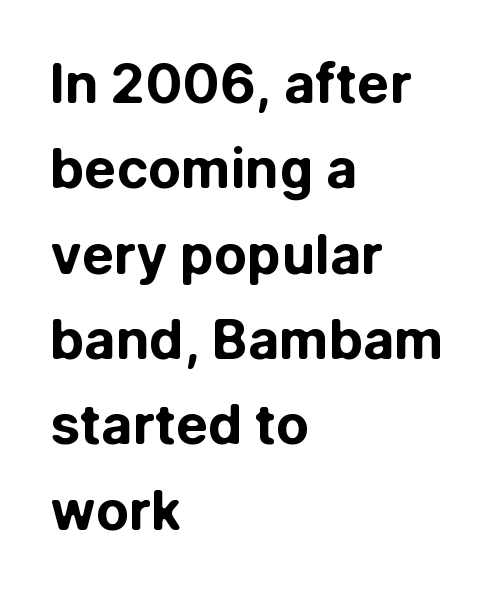
The image shows 54 px bold sans-serif type, upright; set left-aligned, normal line spacing (1.58x), normal letter spacing, not underlined; low stroke contrast and a medium x-height.
